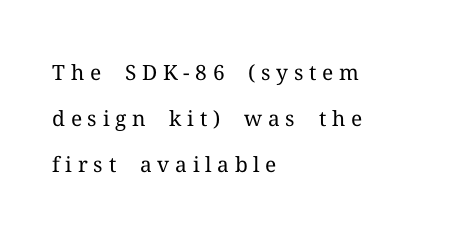
Q: Is the text bold? A: No.
Q: Is the text italic (slanted)? A: No, it is upright.
Q: Is the text underlined? A: No.
Q: How is the paragraph aligned? A: Left-aligned.
Q: Is the spacing between letters normal or unusually wide? A: Unusually wide.
Q: Is the spacing between lines tight, normal or loose? A: Loose.
